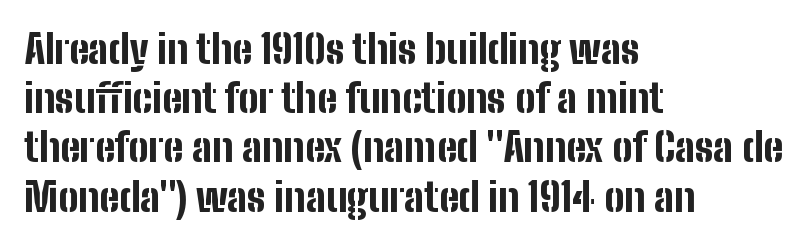
Q: Is the text bold? A: Yes.
Q: Is the text italic (slanted)? A: No, it is upright.
Q: Is the typeface a serif or a sans-serif typeface? A: Sans-serif.
Q: Is the text underlined? A: No.
Q: How is the paragraph aligned? A: Left-aligned.
Q: Is the spacing between letters normal or unusually wide? A: Normal.
Q: Width (condensed, normal, or wide)? A: Condensed.
Q: Stroke contrast? A: Low.
Q: x-height? A: Medium.
Q: Monospaced? A: No.
